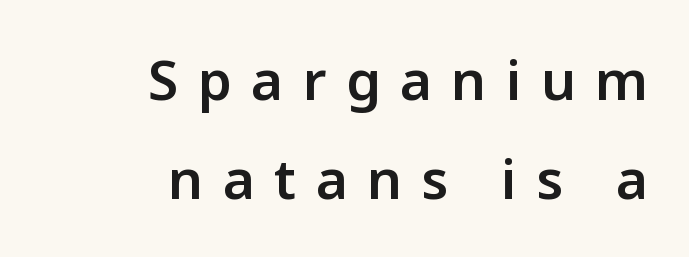
Looks like regular typesetting: each glyph gets only the width it needs. Plain, unruled lines of type. Strokes here are thickened, but only to semibold level. Here the glyphs are tracked loosely, breaking word shapes into spaced letters. Look at the bottom of the vertical strokes: they stop flat, with no serifs. The rag falls on the left side of this text block.
